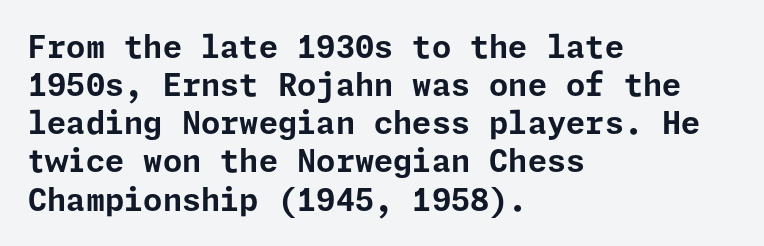
Is this a sans? Yes — the strokes have no serifs. A student would call this left alignment; a typographer would say flush left, rag right. Any mark beneath the type? The region is blank. Heavy, bold letterforms.
